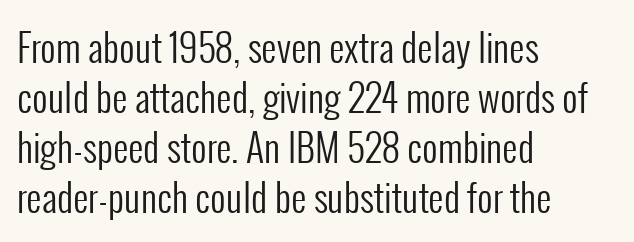
Q: Is the text bold? A: No.
Q: Is the text italic (slanted)? A: No, it is upright.
Q: Is the typeface a serif or a sans-serif typeface? A: Sans-serif.
Q: Is the text underlined? A: No.
Q: How is the paragraph aligned? A: Left-aligned.
Q: Is the spacing between letters normal or unusually wide? A: Normal.
Q: Is the spacing between lines tight, normal or loose? A: Normal.
Q: Width (condensed, normal, or wide)? A: Condensed.
Q: Stroke contrast? A: Low.
Q: x-height? A: Medium.
Q: Monospaced? A: No.
